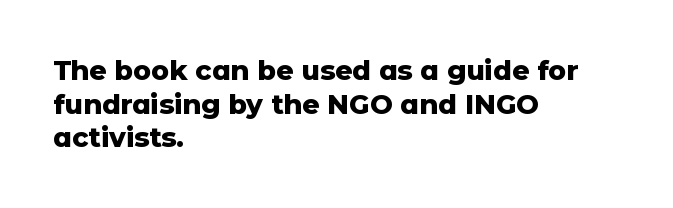
The image shows 27 px bold type, upright; set left-aligned, normal line spacing (1.25x), normal letter spacing, not underlined.
